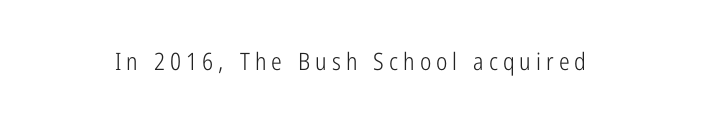
{"italic": "no", "bold": "no", "underline": "no", "letter_spacing": "wide", "letter_spacing_em": 0.21, "glyph_px": 24}
